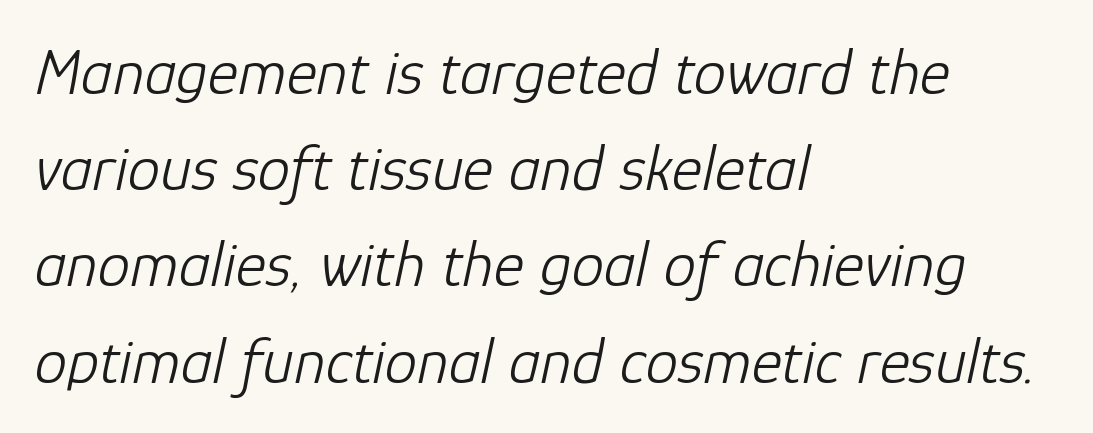
Q: Is the text bold? A: No.
Q: Is the text italic (slanted)? A: Yes, it leans right by about 12 degrees.
Q: Is the text underlined? A: No.
Q: How is the paragraph aligned? A: Left-aligned.
Q: Is the spacing between letters normal or unusually wide? A: Normal.
Q: Is the spacing between lines tight, normal or loose? A: Normal.
Q: Width (condensed, normal, or wide)? A: Normal.
Q: Stroke contrast? A: Low.
Q: x-height? A: Medium.
Q: Monospaced? A: No.
